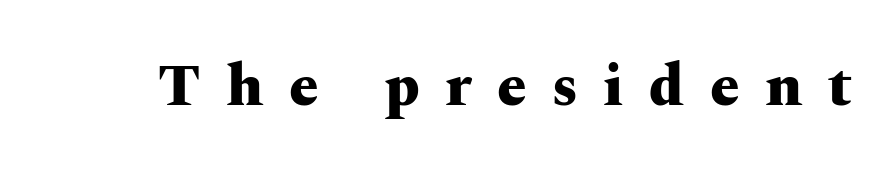
The image shows 59 px heavy, wide serif type, upright; set unusually wide letter spacing (+0.43 em), not underlined; medium stroke contrast and a medium x-height.
